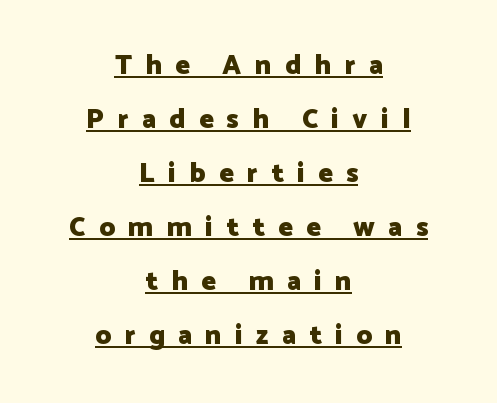
Q: Is the text bold? A: Yes.
Q: Is the text italic (slanted)? A: No, it is upright.
Q: Is the text underlined? A: Yes.
Q: How is the paragraph aligned? A: Centered.
Q: Is the spacing between letters normal or unusually wide? A: Unusually wide.
Q: Is the spacing between lines tight, normal or loose? A: Loose.
